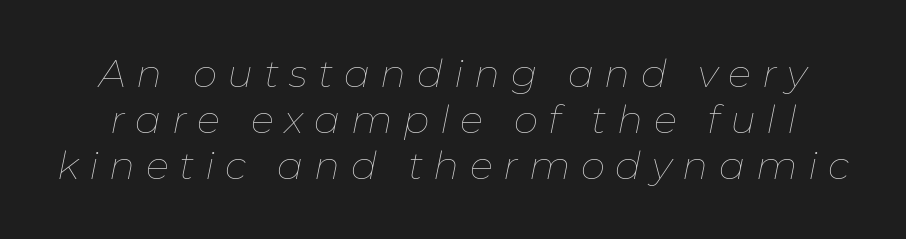
Q: Is the text bold? A: No.
Q: Is the text italic (slanted)? A: Yes, it leans right by about 11 degrees.
Q: Is the text underlined? A: No.
Q: Is the spacing between letters normal or unusually wide? A: Unusually wide.
Q: Width (condensed, normal, or wide)? A: Normal.
Q: Stroke contrast? A: Low.
Q: x-height? A: Medium.
Q: Monospaced? A: No.
